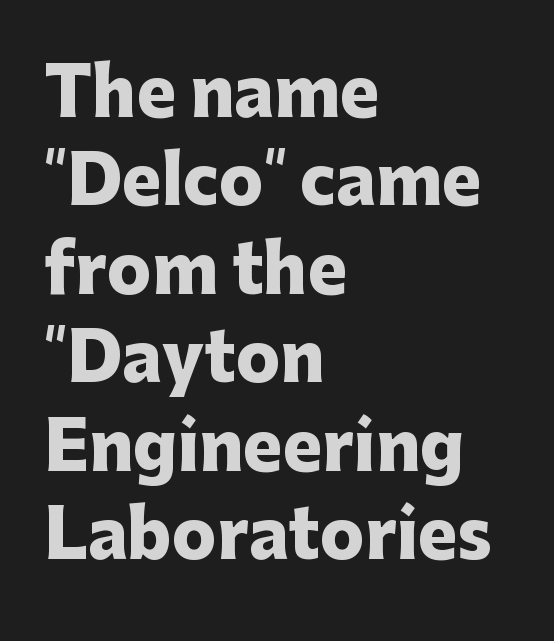
Q: Is the text bold? A: Yes.
Q: Is the text italic (slanted)? A: No, it is upright.
Q: Is the typeface a serif or a sans-serif typeface? A: Sans-serif.
Q: Is the text underlined? A: No.
Q: How is the paragraph aligned? A: Left-aligned.
Q: Is the spacing between letters normal or unusually wide? A: Normal.
Q: Is the spacing between lines tight, normal or loose? A: Normal.
Q: Width (condensed, normal, or wide)? A: Normal.
Q: Stroke contrast? A: Low.
Q: x-height? A: Medium.
Q: Monospaced? A: No.
